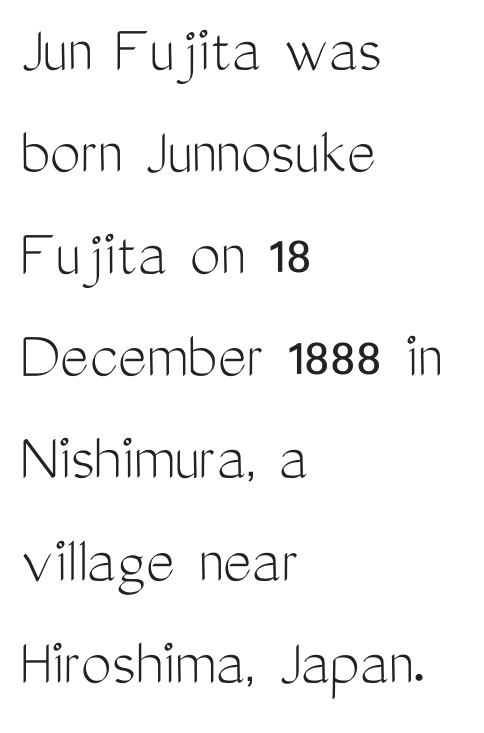
{"serif": "no", "italic": "no", "bold": "no", "weight": "light", "width": "condensed", "stroke_contrast": "medium", "x_height": "medium", "monospaced": "no", "underline": "no", "align": "left", "line_spacing": "normal", "line_spacing_ratio": 1.48, "letter_spacing": "normal", "letter_spacing_em": 0.0, "glyph_px": 69}
